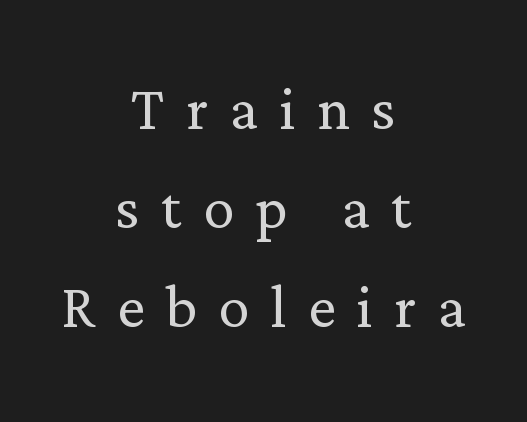
Q: Is the text bold? A: No.
Q: Is the text italic (slanted)? A: No, it is upright.
Q: Is the typeface a serif or a sans-serif typeface? A: Serif.
Q: Is the text underlined? A: No.
Q: How is the paragraph aligned? A: Centered.
Q: Is the spacing between letters normal or unusually wide? A: Unusually wide.
Q: Is the spacing between lines tight, normal or loose? A: Normal.
Q: Width (condensed, normal, or wide)? A: Normal.
Q: Stroke contrast? A: Low.
Q: x-height? A: Medium.
Q: Monospaced? A: No.
